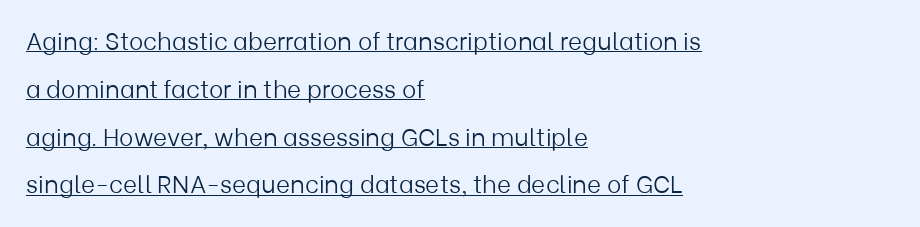
The image shows 24 px text type, upright; set left-aligned, loose line spacing (1.99x), normal letter spacing, underlined.
